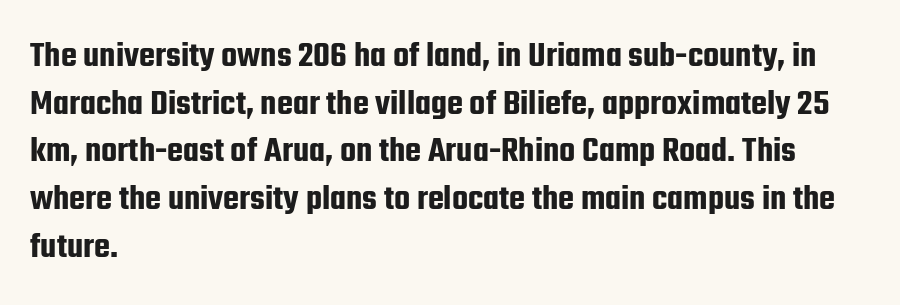
The image shows 37 px condensed sans-serif type, upright; set left-aligned, normal line spacing (1.29x), normal letter spacing, not underlined; low stroke contrast and a medium x-height.
